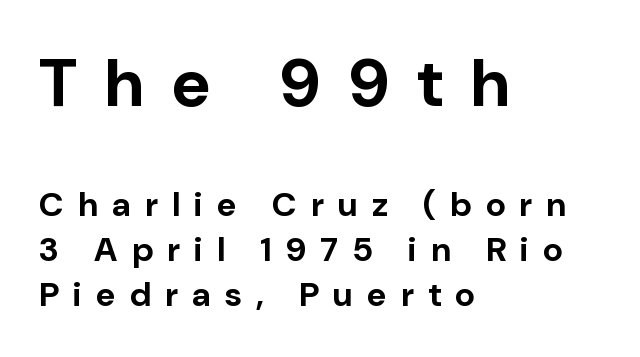
Anything drawn beneath the words? Only blank space. Characters follow at a spacing far wider than the type designer built in. Set as a true bold cut, around the 700 mark. These lines are rendered in a variable-pitch font. The lettering holds an erect, upright posture throughout.
